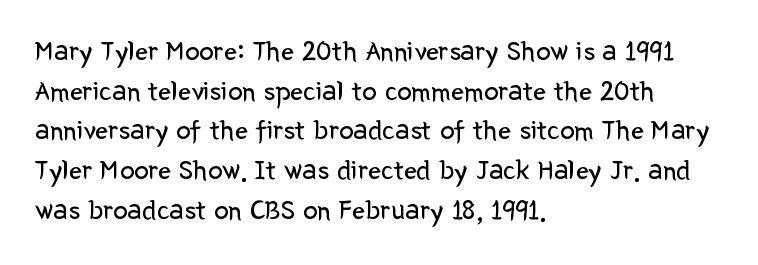
The image shows 29 px regular-weight sans-serif type, upright; set left-aligned, normal line spacing (1.37x), normal letter spacing, not underlined; low stroke contrast and a medium x-height.
